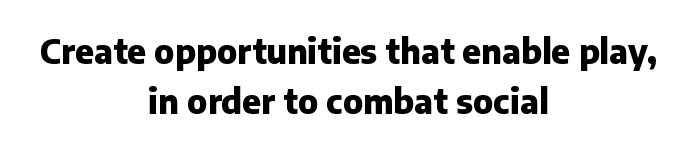
The image shows 33 px heavy sans-serif type, upright; set centered, normal line spacing (1.51x), normal letter spacing, not underlined; low stroke contrast and a medium x-height.
